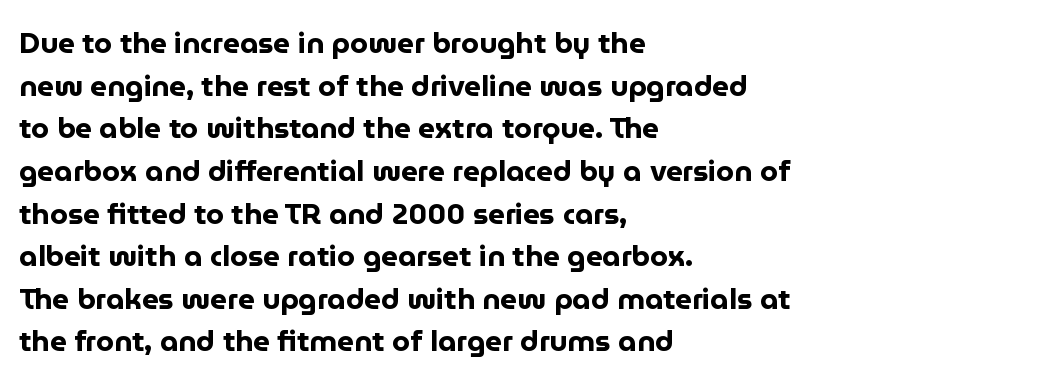
{"serif": "no", "italic": "no", "bold": "yes", "weight": "bold", "width": "normal", "stroke_contrast": "low", "x_height": "medium", "monospaced": "no", "underline": "no", "align": "left", "line_spacing": "normal", "line_spacing_ratio": 1.47, "letter_spacing": "normal", "letter_spacing_em": 0.0, "glyph_px": 29}
